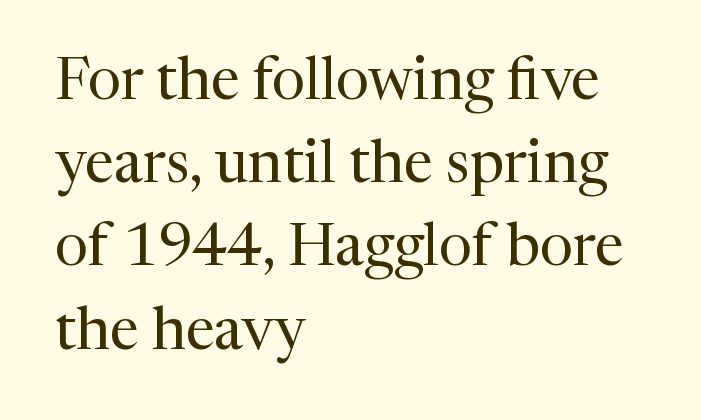
The image shows 59 px regular-weight serif type, upright; set left-aligned, normal line spacing (1.41x), normal letter spacing, not underlined; medium stroke contrast and a medium x-height.
